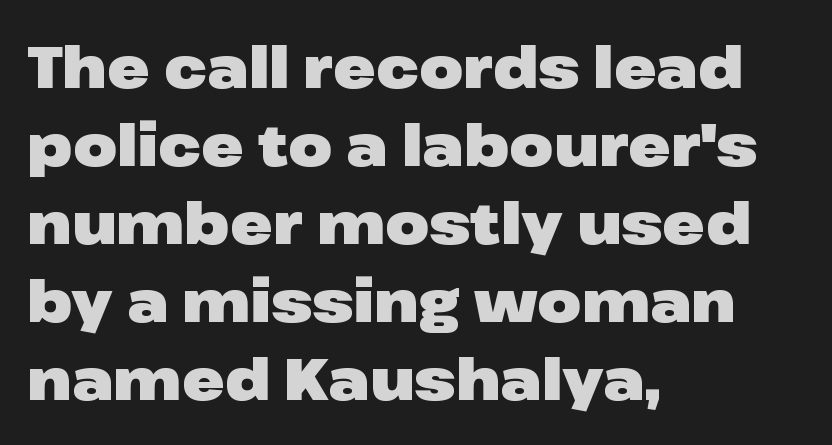
Q: Is the text bold? A: Yes.
Q: Is the text italic (slanted)? A: No, it is upright.
Q: Is the typeface a serif or a sans-serif typeface? A: Sans-serif.
Q: Is the text underlined? A: No.
Q: How is the paragraph aligned? A: Left-aligned.
Q: Is the spacing between letters normal or unusually wide? A: Normal.
Q: Is the spacing between lines tight, normal or loose? A: Normal.
Q: Width (condensed, normal, or wide)? A: Wide.
Q: Stroke contrast? A: Low.
Q: x-height? A: Medium.
Q: Monospaced? A: No.
